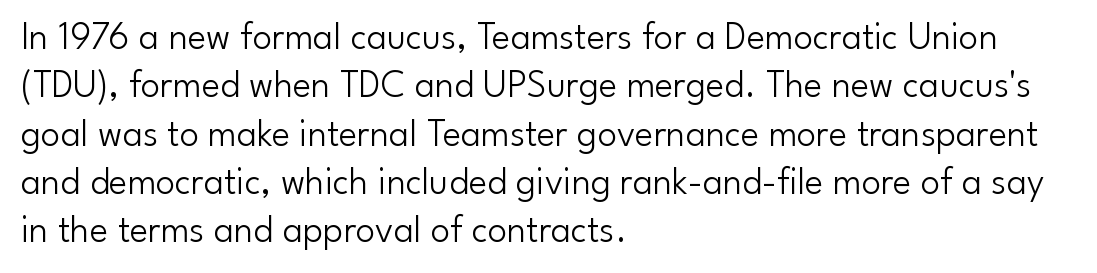
{"serif": "no", "italic": "no", "bold": "no", "weight": "light", "width": "normal", "stroke_contrast": "low", "x_height": "small", "monospaced": "no", "underline": "no", "align": "left", "line_spacing_ratio": 1.24, "letter_spacing": "normal", "letter_spacing_em": 0.0, "glyph_px": 39}
